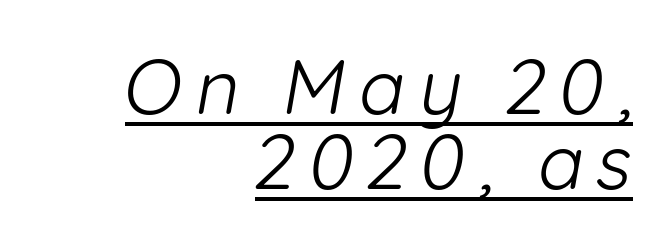
Honestly, the underline is the first thing you notice here. The lines are packed closely together with very little leading. The letters advance in unequal steps, a hallmark of proportional type. The typesetter chose a ragged-left arrangement here.
